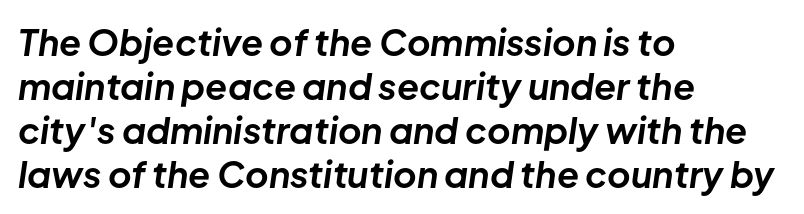
{"italic": "yes", "lean": "right", "slant_degrees": 8, "bold": "yes", "weight": "bold", "width": "normal", "stroke_contrast": "low", "x_height": "medium", "monospaced": "no", "underline": "no", "align": "left", "line_spacing_ratio": 1.22, "letter_spacing": "normal", "letter_spacing_em": 0.0, "glyph_px": 36}
